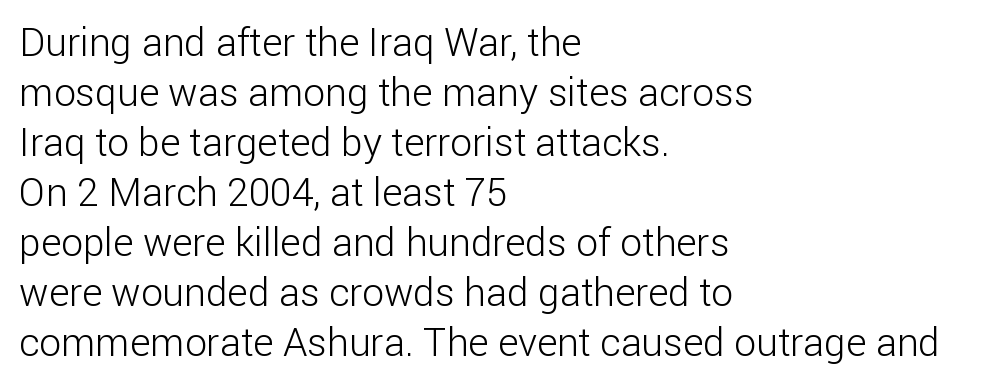
Stroke mass is kept to a normal reading level or below. Nothing sits at the stroke ends, so this counts as sans-serif. Horizontally, the lines are justified to the leading edge only. The area under the type is left untouched.
